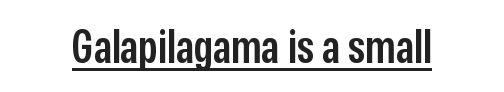
Proportional: the letters do not fall into vertical columns. What kind of face is this? One without serifs — a sans. These words are printed semibold, heavier than regular yet not bold. Compared with typical body copy, the letter spacing here is the same. This sample carries an underscore along the baseline area. The specimen reads as upright at a glance.
